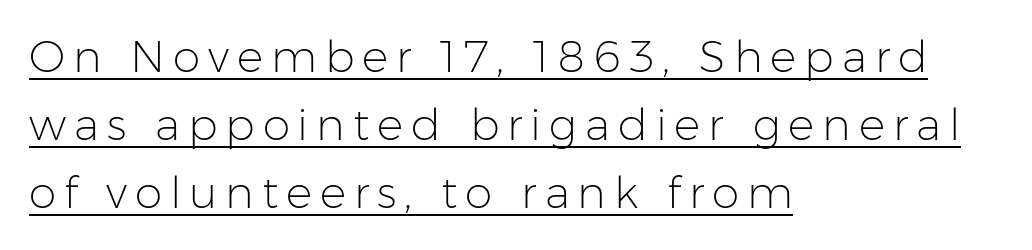
The face looks like a standard text weight, possibly lighter. The paragraph shown leans on its left margin. You can tell from the bare stems that sans-serif type was used. It's the straight-up-and-down kind of type. Note the varied advance widths — an 'i' is clearly narrower than an 'm'. This is underlined copy, the kind a proofreader might mark for attention.
